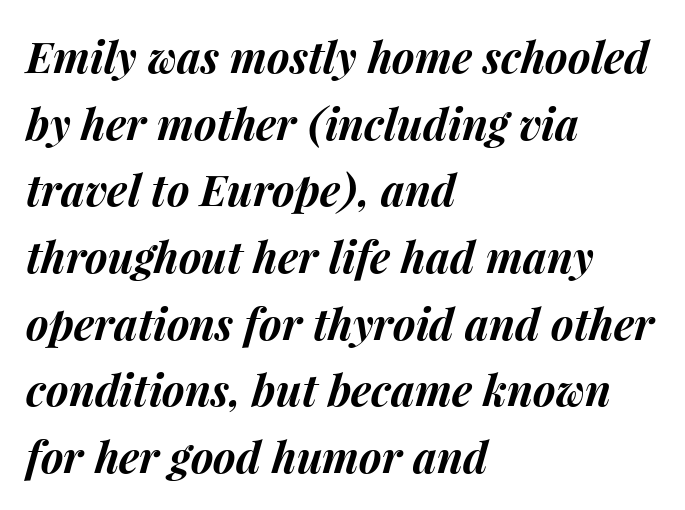
Q: Is the text bold? A: Yes.
Q: Is the text italic (slanted)? A: Yes, it leans right by about 15 degrees.
Q: Is the text underlined? A: No.
Q: How is the paragraph aligned? A: Left-aligned.
Q: Is the spacing between letters normal or unusually wide? A: Normal.
Q: Is the spacing between lines tight, normal or loose? A: Normal.
Q: Width (condensed, normal, or wide)? A: Normal.
Q: Stroke contrast? A: Medium.
Q: x-height? A: Medium.
Q: Monospaced? A: No.
